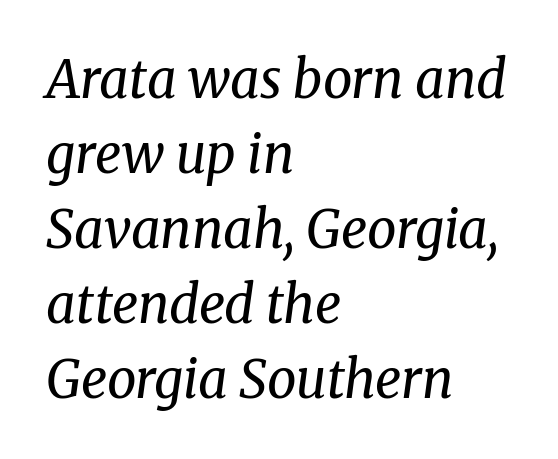
The image shows 52 px regular-weight serif type, italic (leaning right); set left-aligned, normal line spacing (1.44x), normal letter spacing, not underlined; medium stroke contrast and a medium x-height.
